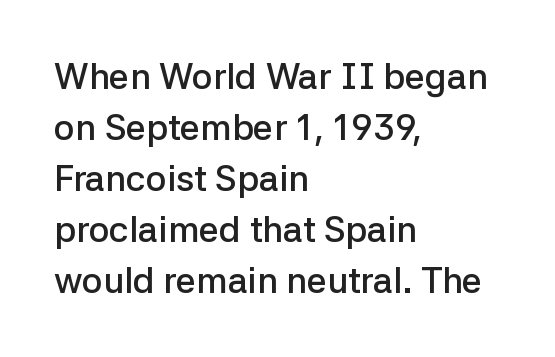
Look at the bottom of the vertical strokes: they stop flat, with no serifs. Look at the tracking — it's just the regular setting, nothing added. The specimen omits any rule beneath the text block's lines. This sample keeps an unexceptional amount of space between lines. The type sits square on the baseline with zero lean. The passage shown is typed in a proportional face where columns would drift.
